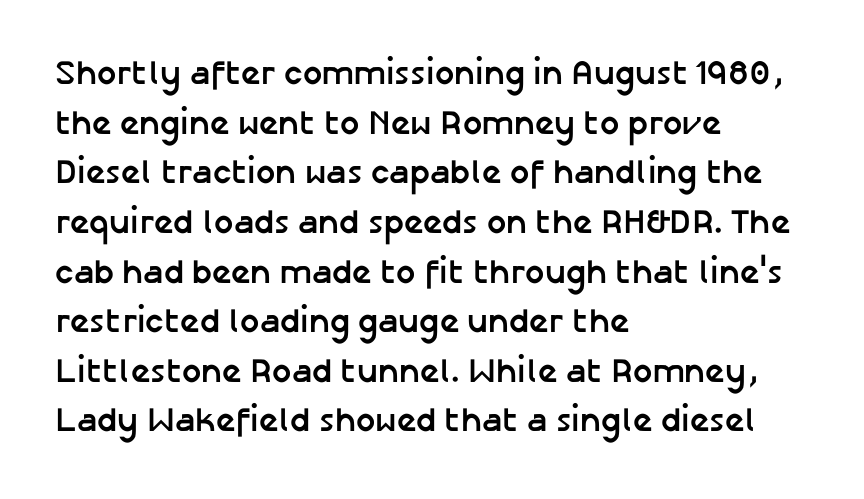
The image shows 34 px semibold sans-serif type, upright; set left-aligned, normal line spacing (1.46x), normal letter spacing, not underlined; low stroke contrast and a medium x-height.
